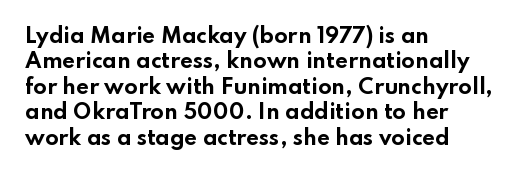
Characters follow at the spacing the type designer built in. What's the leading like? Ordinary, nothing unusual. Horizontal alignment here is leftward, the default for most running prose. The words here are not underlined. The typesetting leans heavy: a genuine bold.
